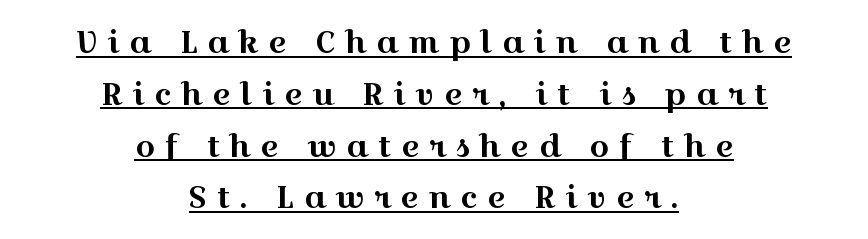
{"serif": "yes", "italic": "no", "width": "wide", "x_height": "medium", "monospaced": "no", "underline": "yes", "align": "center", "line_spacing": "normal", "line_spacing_ratio": 1.67, "letter_spacing": "wide", "letter_spacing_em": 0.31, "glyph_px": 31}
